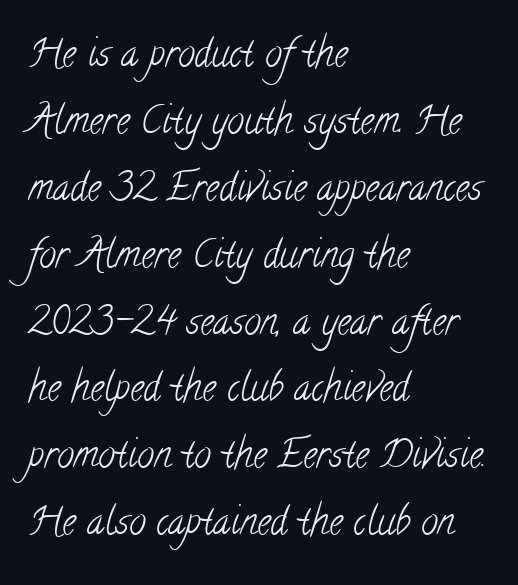
Q: Is the text bold? A: No.
Q: Is the typeface a serif or a sans-serif typeface? A: Serif.
Q: Is the text underlined? A: No.
Q: How is the paragraph aligned? A: Left-aligned.
Q: Is the spacing between letters normal or unusually wide? A: Normal.
Q: Width (condensed, normal, or wide)? A: Condensed.
Q: Stroke contrast? A: Low.
Q: x-height? A: Small.
Q: Monospaced? A: No.
